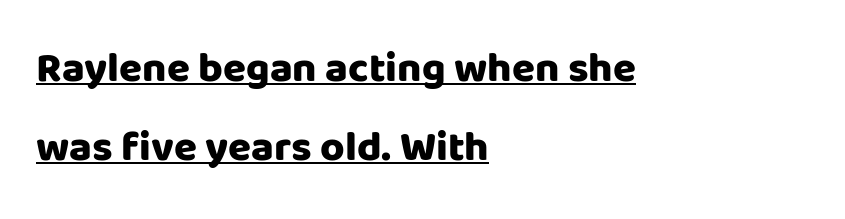
The passage shown is typeset with a sans-serif family. Heavy, bold letterforms. The lines in this sample share a left origin and differ only in where they stop. Varying glyph widths throughout — classic text-font behaviour.
